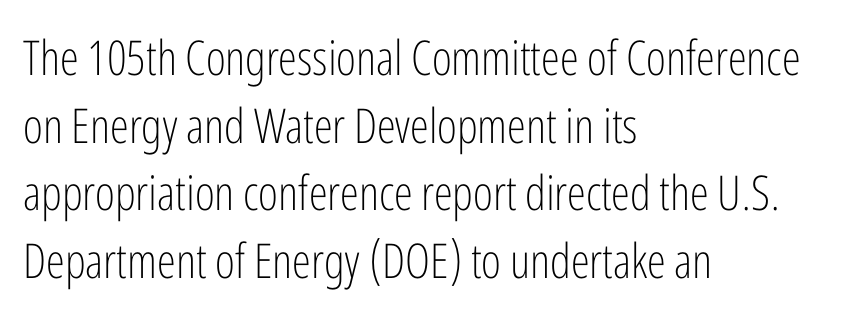
What's the leading like? Ordinary, nothing unusual. What stands out about the letter spacing? Nothing — it is the standard amount. Reading down the block, your eye returns to a fixed left position each line. Descenders hang freely into open space.
